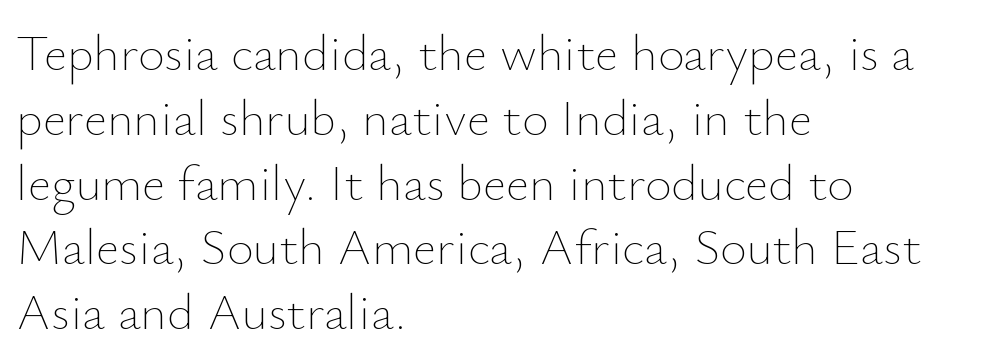
{"italic": "no", "bold": "no", "weight": "thin", "width": "normal", "stroke_contrast": "low", "x_height": "small", "monospaced": "no", "underline": "no", "align": "left", "line_spacing": "normal", "line_spacing_ratio": 1.27, "letter_spacing": "normal", "letter_spacing_em": 0.0, "glyph_px": 51}
